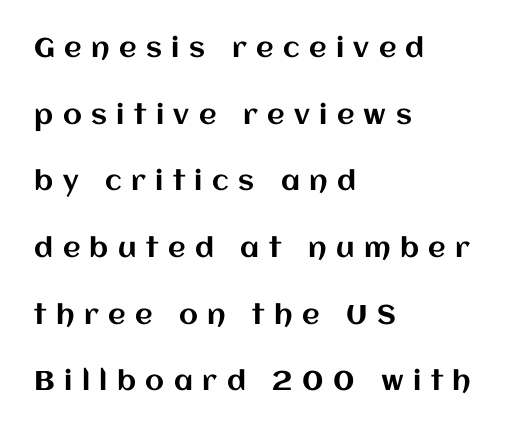
The image shows 27 px text type, upright; set left-aligned, loose line spacing (2.47x), unusually wide letter spacing (+0.35 em), not underlined.
